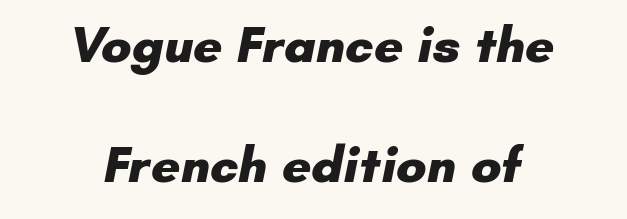
Q: Is the text bold? A: Yes.
Q: Is the typeface a serif or a sans-serif typeface? A: Sans-serif.
Q: Is the text underlined? A: No.
Q: How is the paragraph aligned? A: Centered.
Q: Is the spacing between letters normal or unusually wide? A: Normal.
Q: Is the spacing between lines tight, normal or loose? A: Loose.
Q: Width (condensed, normal, or wide)? A: Normal.
Q: Stroke contrast? A: Low.
Q: x-height? A: Small.
Q: Monospaced? A: No.
